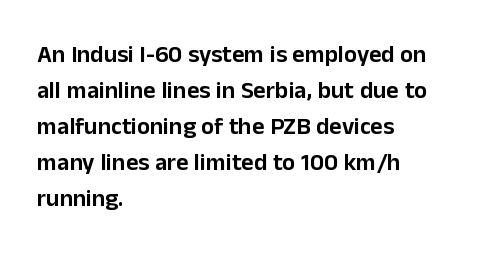
Q: Is the text italic (slanted)? A: No, it is upright.
Q: Is the text underlined? A: No.
Q: How is the paragraph aligned? A: Left-aligned.
Q: Is the spacing between letters normal or unusually wide? A: Normal.
Q: Is the spacing between lines tight, normal or loose? A: Normal.
